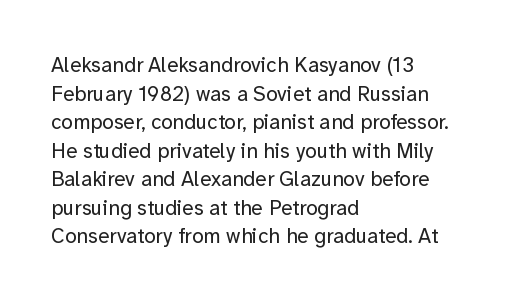
Q: Is the text bold? A: No.
Q: Is the text italic (slanted)? A: No, it is upright.
Q: Is the text underlined? A: No.
Q: How is the paragraph aligned? A: Left-aligned.
Q: Is the spacing between letters normal or unusually wide? A: Normal.
Q: Is the spacing between lines tight, normal or loose? A: Normal.
